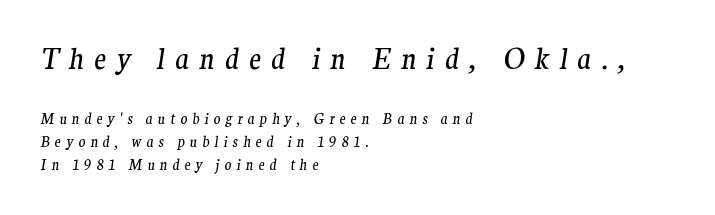
Do the characters align in a grid? No, the font is proportional. Someone cranked the tracking dial way up on this one. One glance says typical: line gaps are just what's usual. These lines were composed using italics. The foot of each line stays bare and open. These lines stack with their left ends in a neat column.
